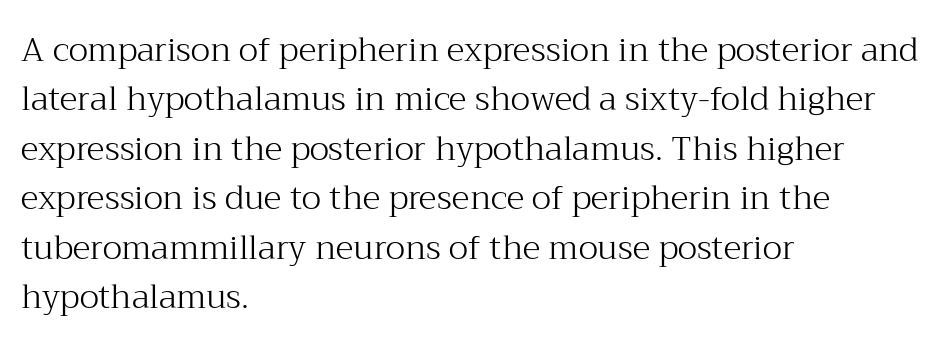
Q: Is the text bold? A: No.
Q: Is the text italic (slanted)? A: No, it is upright.
Q: Is the typeface a serif or a sans-serif typeface? A: Serif.
Q: Is the text underlined? A: No.
Q: How is the paragraph aligned? A: Left-aligned.
Q: Is the spacing between letters normal or unusually wide? A: Normal.
Q: Is the spacing between lines tight, normal or loose? A: Normal.
Q: Width (condensed, normal, or wide)? A: Normal.
Q: Stroke contrast? A: Medium.
Q: x-height? A: Medium.
Q: Monospaced? A: No.
